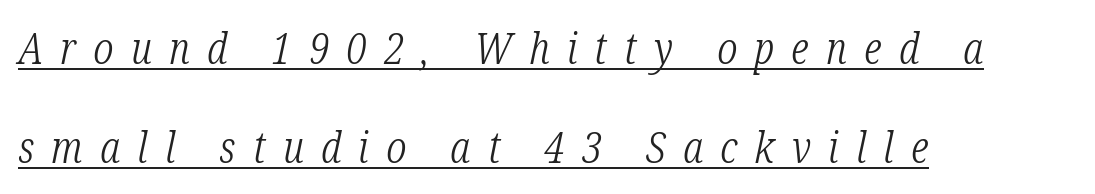
The image shows 43 px light, condensed serif type, italic (leaning right); set left-aligned, loose line spacing (2.3x), unusually wide letter spacing (+0.4 em), underlined; low stroke contrast and a medium x-height.
